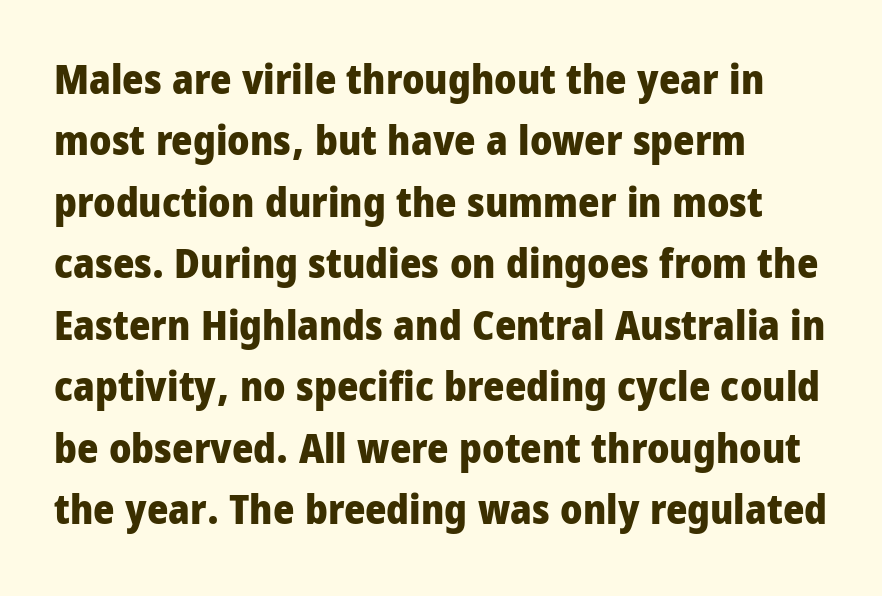
Q: Is the text bold? A: Yes.
Q: Is the text italic (slanted)? A: No, it is upright.
Q: Is the typeface a serif or a sans-serif typeface? A: Sans-serif.
Q: Is the text underlined? A: No.
Q: How is the paragraph aligned? A: Left-aligned.
Q: Is the spacing between letters normal or unusually wide? A: Normal.
Q: Is the spacing between lines tight, normal or loose? A: Normal.
Q: Width (condensed, normal, or wide)? A: Condensed.
Q: Stroke contrast? A: Low.
Q: x-height? A: Large.
Q: Monospaced? A: No.
